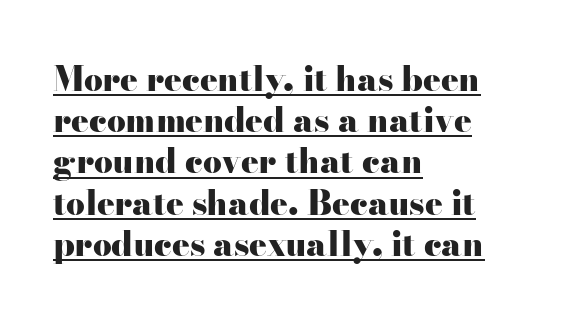
The glyphs have the mass of a bold cut. The lettering holds an erect, upright posture throughout. Observe the ordinary spacing: letters are neighbours, not strangers. The letters advance in unequal steps, a hallmark of proportional type.
